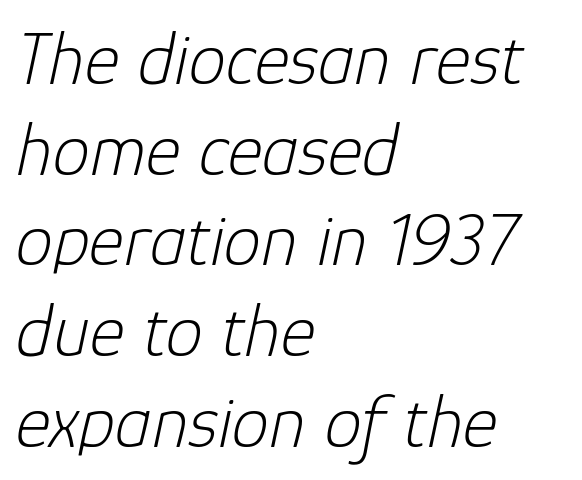
Q: Is the text bold? A: No.
Q: Is the text italic (slanted)? A: Yes, it leans right by about 12 degrees.
Q: Is the text underlined? A: No.
Q: How is the paragraph aligned? A: Left-aligned.
Q: Is the spacing between letters normal or unusually wide? A: Normal.
Q: Width (condensed, normal, or wide)? A: Normal.
Q: Stroke contrast? A: Low.
Q: x-height? A: Medium.
Q: Monospaced? A: No.
